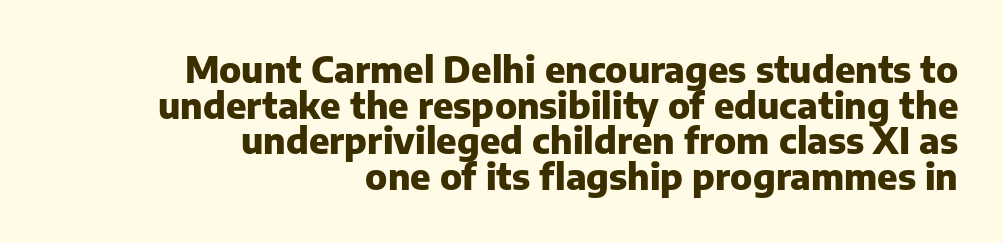
The image shows 36 px heavy sans-serif type, upright; set right-aligned, tight line spacing (0.99x), normal letter spacing, not underlined; low stroke contrast and a medium x-height.
